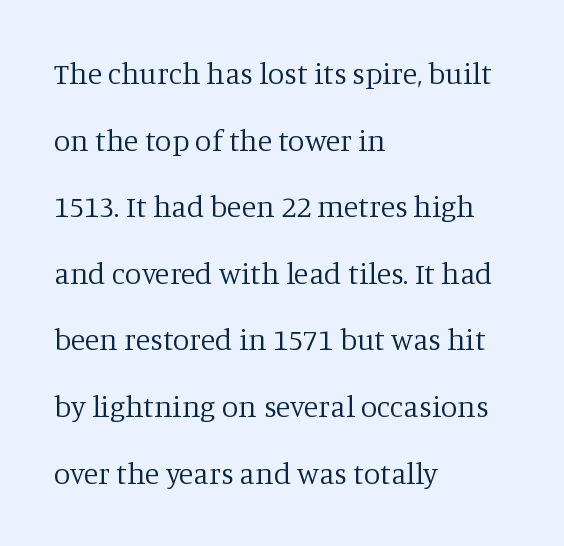
The image shows 30 px regular-weight serif type, upright; set left-aligned, loose line spacing (2.22x), normal letter spacing, not underlined; low stroke contrast and a large x-height.
